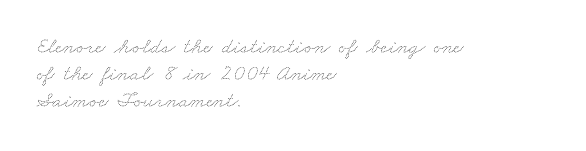
The image shows 22 px text type; set left-aligned, line spacing 1.22x, normal letter spacing, not underlined.
